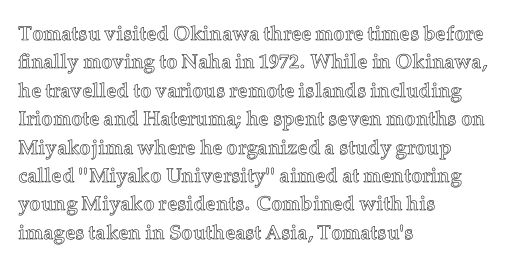
The image shows 20 px text type, upright; set left-aligned, normal line spacing (1.42x), normal letter spacing, not underlined.
